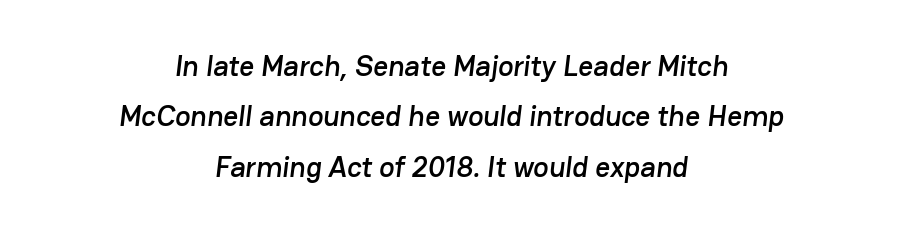
Glance below the letters and you will spot only blank space. In terms of letterspacing, this is plain default setting. No feet cap the strokes, marking this as sans-serif type. Is the block centered? Yes — each line is placed symmetrically about the middle. The letters advance in unequal steps, a hallmark of proportional type.
